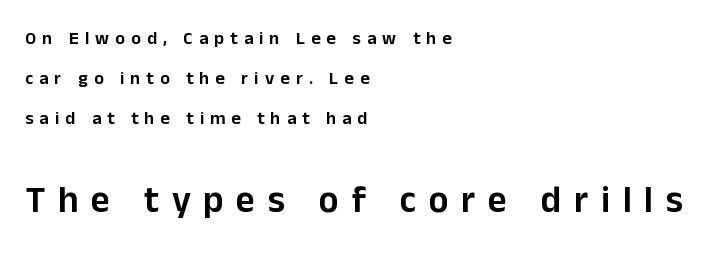
The zone under the glyphs is completely vacant. Here the designer chose a conventional face with non-uniform glyph widths. Larger block? The one below; the one above is distinctly smaller. The lettering stays uniformly vertical, giving the passage a roman look. The passage shown stacks its lines with a broad gap. The ragged edge is on the right, which tells us the setting is flush left.
